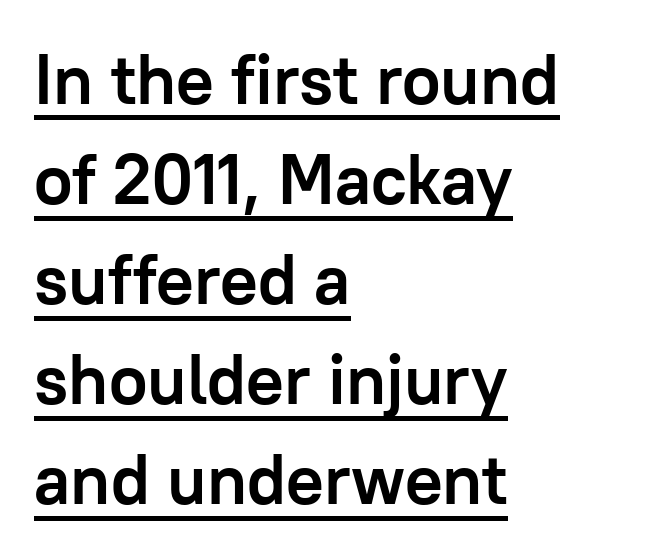
Q: Is the text bold? A: Yes.
Q: Is the text italic (slanted)? A: No, it is upright.
Q: Is the typeface a serif or a sans-serif typeface? A: Sans-serif.
Q: Is the text underlined? A: Yes.
Q: How is the paragraph aligned? A: Left-aligned.
Q: Is the spacing between letters normal or unusually wide? A: Normal.
Q: Is the spacing between lines tight, normal or loose? A: Normal.
Q: Width (condensed, normal, or wide)? A: Normal.
Q: Stroke contrast? A: Low.
Q: x-height? A: Medium.
Q: Monospaced? A: No.
